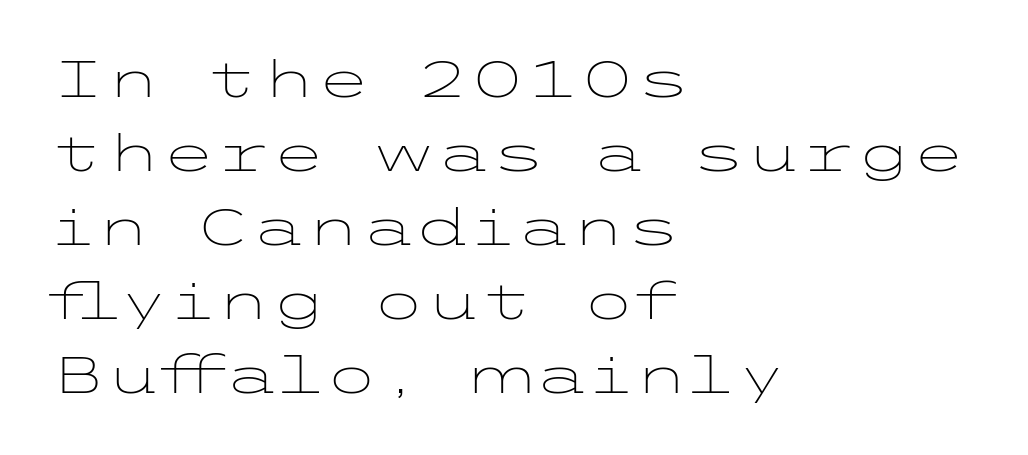
{"serif": "no", "italic": "no", "bold": "no", "weight": "light", "width": "wide", "stroke_contrast": "low", "x_height": "medium", "underline": "no", "align": "left", "line_spacing": "normal", "line_spacing_ratio": 1.48, "letter_spacing": "normal", "letter_spacing_em": 0.0, "glyph_px": 50}
